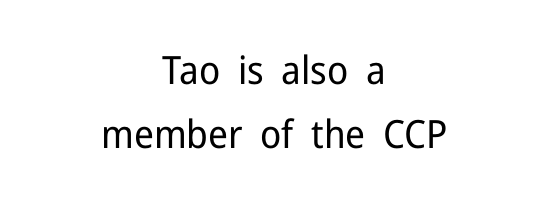
Q: Is the text bold? A: No.
Q: Is the text italic (slanted)? A: No, it is upright.
Q: Is the typeface a serif or a sans-serif typeface? A: Sans-serif.
Q: Is the text underlined? A: No.
Q: How is the paragraph aligned? A: Centered.
Q: Is the spacing between letters normal or unusually wide? A: Normal.
Q: Is the spacing between lines tight, normal or loose? A: Normal.
Q: Width (condensed, normal, or wide)? A: Normal.
Q: Stroke contrast? A: Low.
Q: x-height? A: Medium.
Q: Monospaced? A: No.
